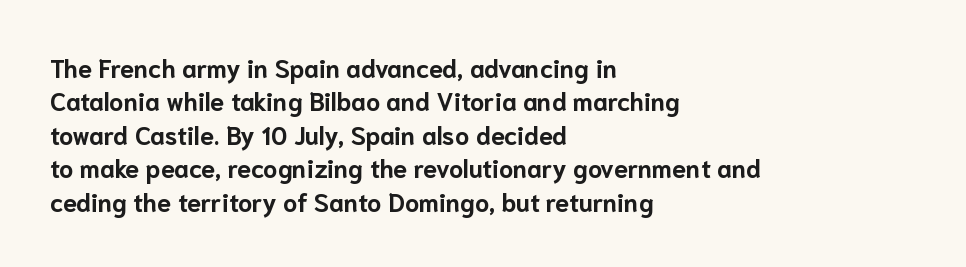
Notice how the passage keeps a crisp vertical edge on the left only. Ordinary non-slanted type is in use. This sample uses plain, unmodified letter spacing. Strong, thick strokes mark this as bold type. Normally led — the rows are evenly, conventionally spaced.
